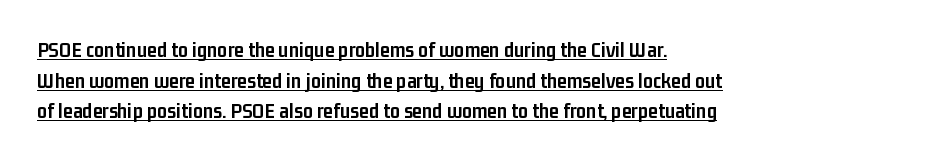
Vertical spacing — default. Does the copy run flush right? No — it runs flush left. Every word sits above its own underline. Characters remain perfectly vertical along every line.
